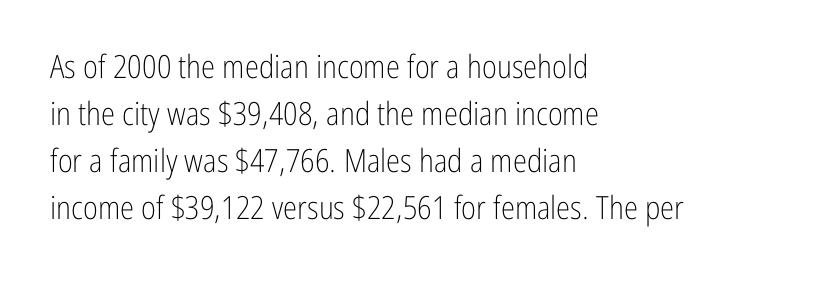
Q: Is the text bold? A: No.
Q: Is the text italic (slanted)? A: No, it is upright.
Q: Is the typeface a serif or a sans-serif typeface? A: Sans-serif.
Q: Is the text underlined? A: No.
Q: How is the paragraph aligned? A: Left-aligned.
Q: Is the spacing between letters normal or unusually wide? A: Normal.
Q: Is the spacing between lines tight, normal or loose? A: Normal.
Q: Width (condensed, normal, or wide)? A: Condensed.
Q: Stroke contrast? A: Low.
Q: x-height? A: Medium.
Q: Monospaced? A: No.
